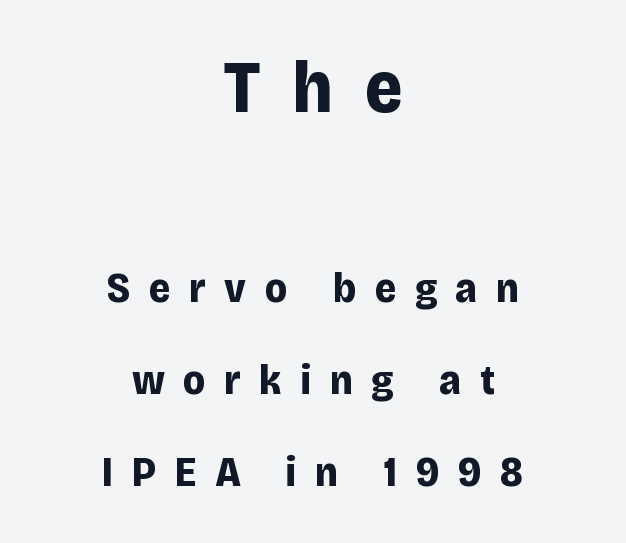
Q: Is the text bold? A: Yes.
Q: Is the text italic (slanted)? A: No, it is upright.
Q: Is the typeface a serif or a sans-serif typeface? A: Sans-serif.
Q: Is the text underlined? A: No.
Q: How is the paragraph aligned? A: Centered.
Q: Is the spacing between letters normal or unusually wide? A: Unusually wide.
Q: Is the spacing between lines tight, normal or loose? A: Loose.
Q: Which block of text is set in a larger size, the first (top) or the second (bottom)? A: The first (top) one.
Q: Width (condensed, normal, or wide)? A: Normal.
Q: Stroke contrast? A: Low.
Q: x-height? A: Large.
Q: Monospaced? A: No.
